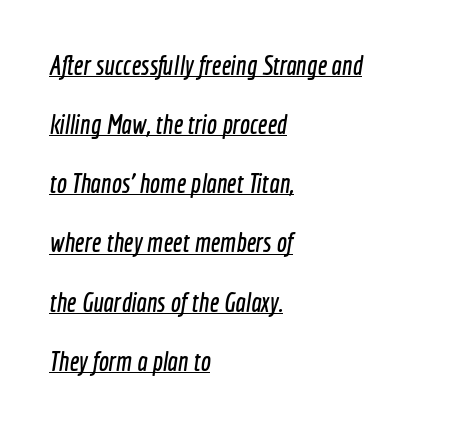
The rendering keeps characters at their native spacing. Is there an underline? Yes — a line sits under the letters. A typesetter would call this leading open, well beyond the default. These lines are set flush left with a ragged right edge.
